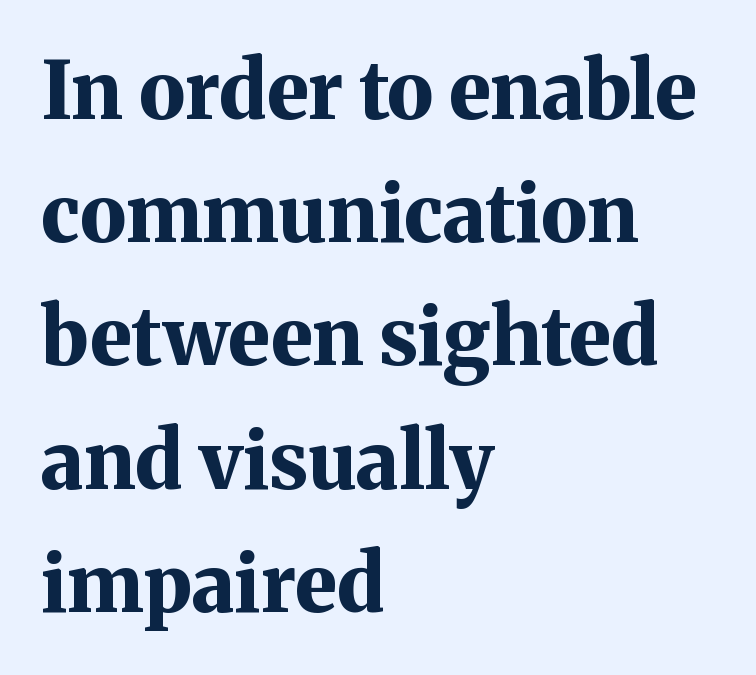
Q: Is the text bold? A: Yes.
Q: Is the text italic (slanted)? A: No, it is upright.
Q: Is the typeface a serif or a sans-serif typeface? A: Serif.
Q: Is the text underlined? A: No.
Q: How is the paragraph aligned? A: Left-aligned.
Q: Is the spacing between letters normal or unusually wide? A: Normal.
Q: Is the spacing between lines tight, normal or loose? A: Normal.
Q: Width (condensed, normal, or wide)? A: Normal.
Q: Stroke contrast? A: Medium.
Q: x-height? A: Medium.
Q: Monospaced? A: No.
